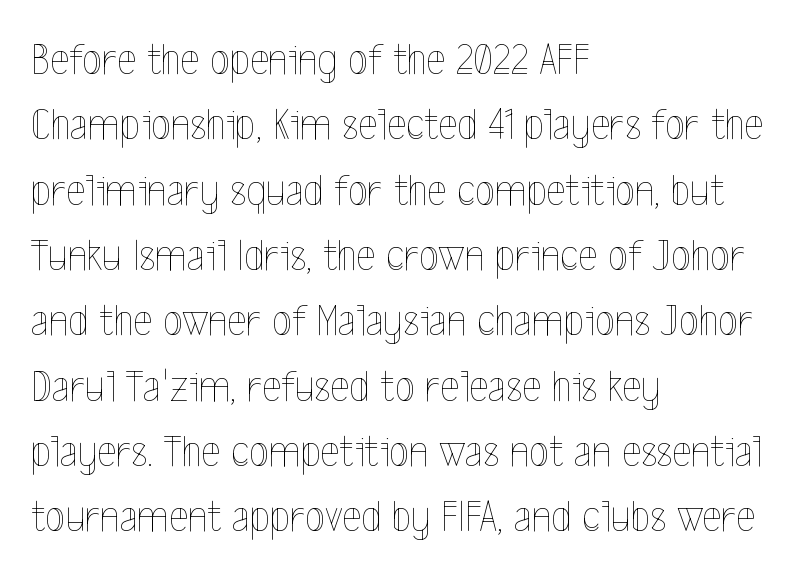
The image shows 46 px thin, condensed type, upright; set left-aligned, normal line spacing (1.42x), normal letter spacing, not underlined; a medium x-height.
